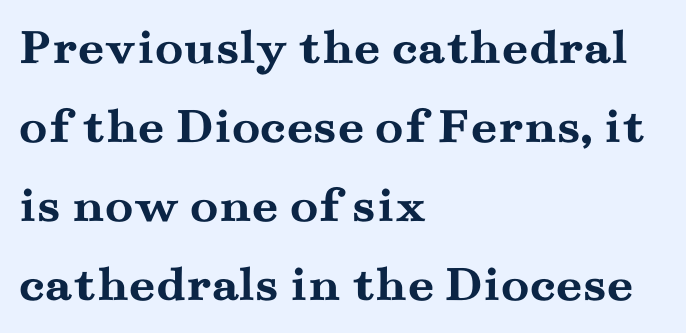
The image shows 52 px semibold, wide serif type, upright; set left-aligned, normal line spacing (1.52x), normal letter spacing, not underlined; medium stroke contrast and a small x-height.
